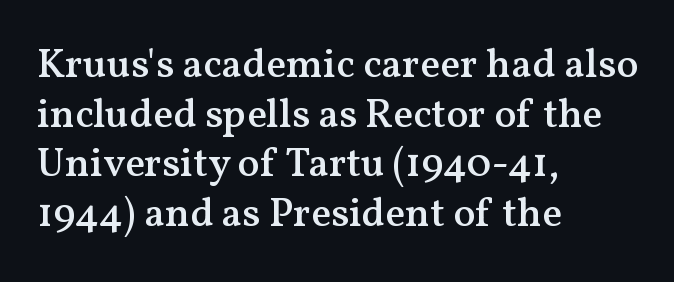
{"serif": "yes", "italic": "no", "bold": "semi", "weight": "semibold", "width": "normal", "stroke_contrast": "medium", "x_height": "medium", "monospaced": "no", "underline": "no", "align": "left", "line_spacing_ratio": 1.21, "letter_spacing": "normal", "letter_spacing_em": 0.0, "glyph_px": 41}
